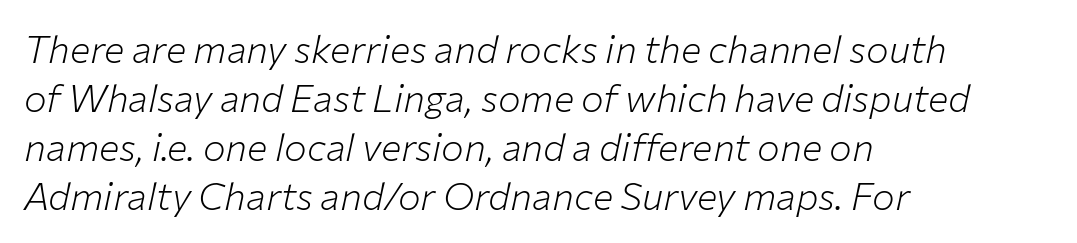
The image shows 38 px light type, italic (leaning right); set left-aligned, normal line spacing (1.29x), normal letter spacing, not underlined; low stroke contrast and a medium x-height.
